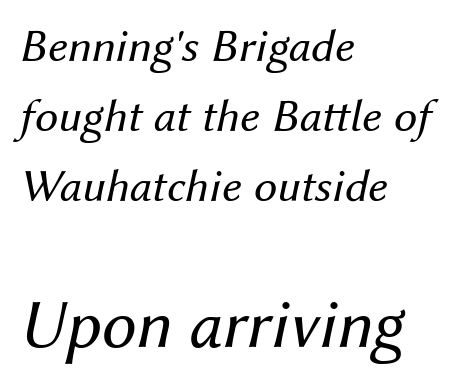
The rendering keeps characters at their native spacing. Horizontal alignment here is leftward, the default for most running prose. Rendered with sloped, italic letterforms. Caption: face not bold, strokes unweighted. Which of the two is more prominent by size? The second, at the bottom.
